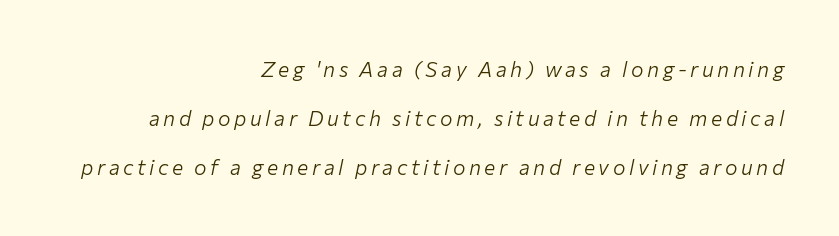
{"italic": "yes", "lean": "right", "slant_degrees": 12, "bold": "no", "underline": "no", "align": "right", "line_spacing": "loose", "line_spacing_ratio": 2.34, "glyph_px": 21}
